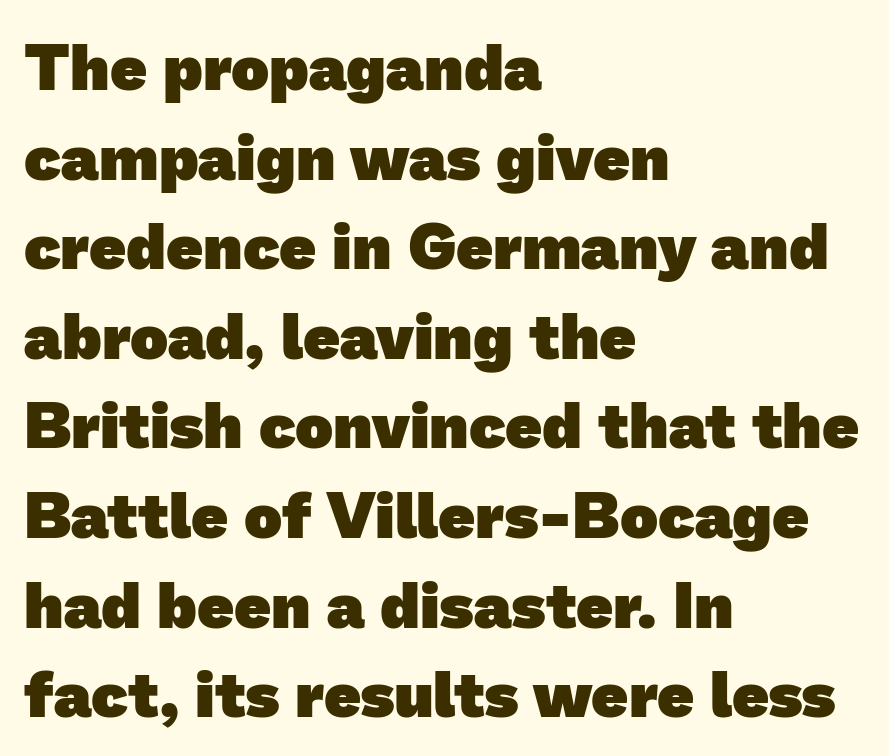
The leading is moderate, giving the passage an even texture. Note the varied advance widths — an 'i' is clearly narrower than an 'm'. The characters look thick and weighty, a clear bold. Caption: multi-line text, flush left, ragged right.
